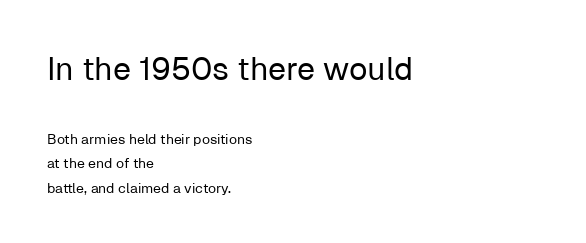
Q: Is the text bold? A: No.
Q: Is the text italic (slanted)? A: No, it is upright.
Q: Is the typeface a serif or a sans-serif typeface? A: Sans-serif.
Q: Is the text underlined? A: No.
Q: How is the paragraph aligned? A: Left-aligned.
Q: Is the spacing between letters normal or unusually wide? A: Normal.
Q: Which block of text is set in a larger size, the first (top) or the second (bottom)? A: The first (top) one.
Q: Width (condensed, normal, or wide)? A: Normal.
Q: Stroke contrast? A: Low.
Q: x-height? A: Medium.
Q: Monospaced? A: No.
